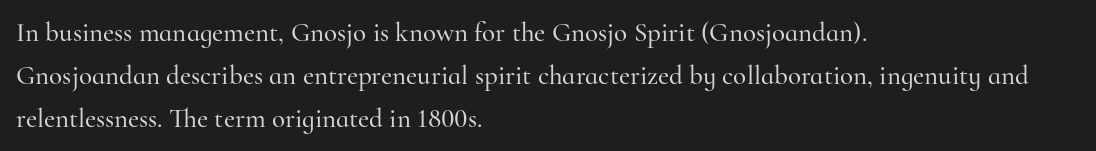
Q: Is the text italic (slanted)? A: No, it is upright.
Q: Is the text underlined? A: No.
Q: How is the paragraph aligned? A: Left-aligned.
Q: Is the spacing between letters normal or unusually wide? A: Normal.
Q: Is the spacing between lines tight, normal or loose? A: Normal.
